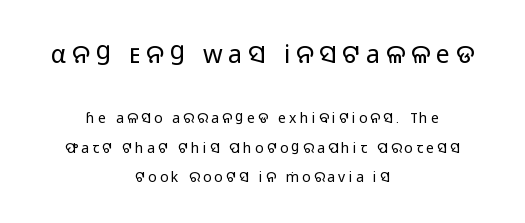
Is the block centered? Yes — each line is placed symmetrically about the middle. Top chunk: large. Bottom chunk: small. Ordinary non-slanted type is in use. Letters have the restrained weight of plain body copy at most.
